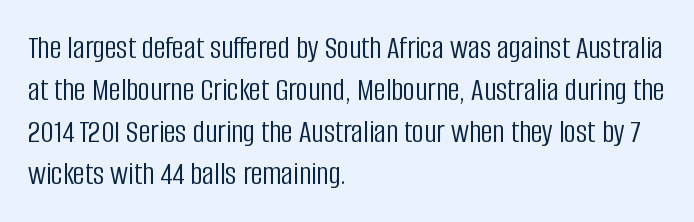
The image shows 33 px light, condensed sans-serif type, upright; set left-aligned, normal line spacing (1.27x), normal letter spacing, not underlined; low stroke contrast and a large x-height.
